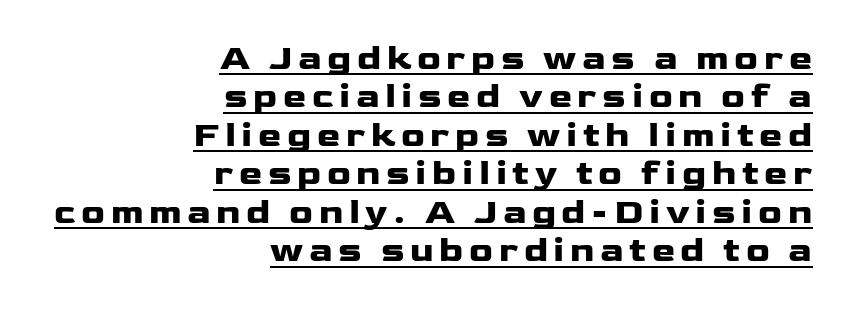
{"serif": "no", "italic": "no", "bold": "yes", "weight": "heavy", "width": "wide", "stroke_contrast": "low", "x_height": "medium", "monospaced": "no", "underline": "yes", "align": "right", "line_spacing": "tight", "line_spacing_ratio": 1.1, "glyph_px": 35}
